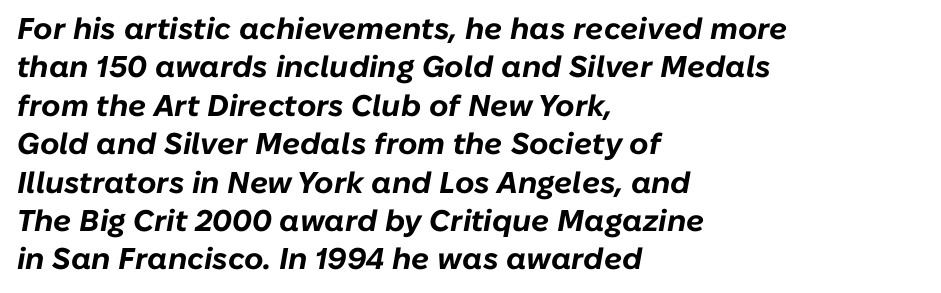
Q: Is the text bold? A: Yes.
Q: Is the text italic (slanted)? A: Yes, it leans right by about 10 degrees.
Q: Is the text underlined? A: No.
Q: How is the paragraph aligned? A: Left-aligned.
Q: Is the spacing between letters normal or unusually wide? A: Normal.
Q: Is the spacing between lines tight, normal or loose? A: Normal.
Q: Width (condensed, normal, or wide)? A: Normal.
Q: Stroke contrast? A: Low.
Q: x-height? A: Medium.
Q: Monospaced? A: No.
